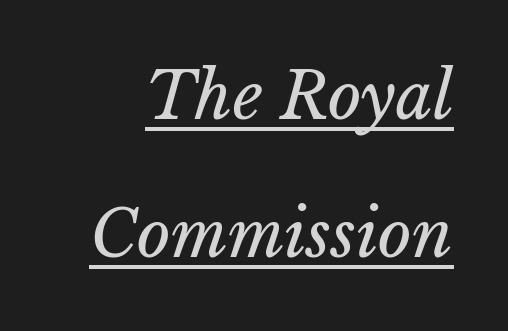
No extra tracking has been applied to these lines. Do the characters align in a grid? No, the font is proportional. Line spacing here is loose. The weight tops out at a normal text grade.
